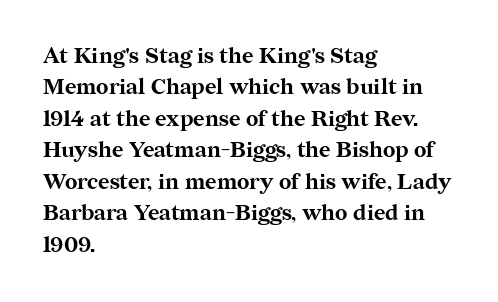
{"italic": "no", "bold": "yes", "underline": "no", "align": "left", "line_spacing": "normal", "line_spacing_ratio": 1.43, "letter_spacing": "normal", "letter_spacing_em": 0.0, "glyph_px": 22}
